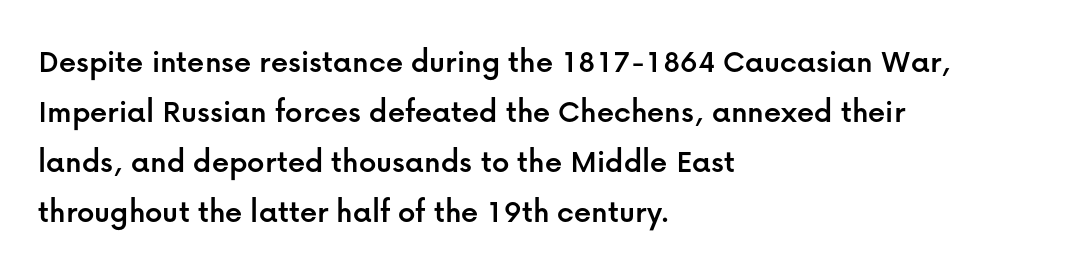
The image shows 34 px sans-serif type, upright; set left-aligned, normal line spacing (1.47x), normal letter spacing, not underlined; low stroke contrast and a medium x-height.
